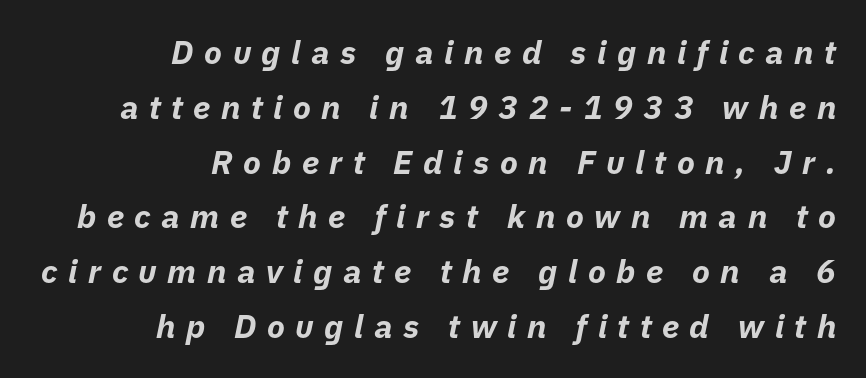
{"italic": "yes", "lean": "right", "slant_degrees": 11, "bold": "yes", "weight": "bold", "width": "normal", "stroke_contrast": "low", "x_height": "medium", "monospaced": "no", "underline": "no", "align": "right", "line_spacing": "normal", "line_spacing_ratio": 1.66, "letter_spacing": "wide", "letter_spacing_em": 0.32, "glyph_px": 33}
